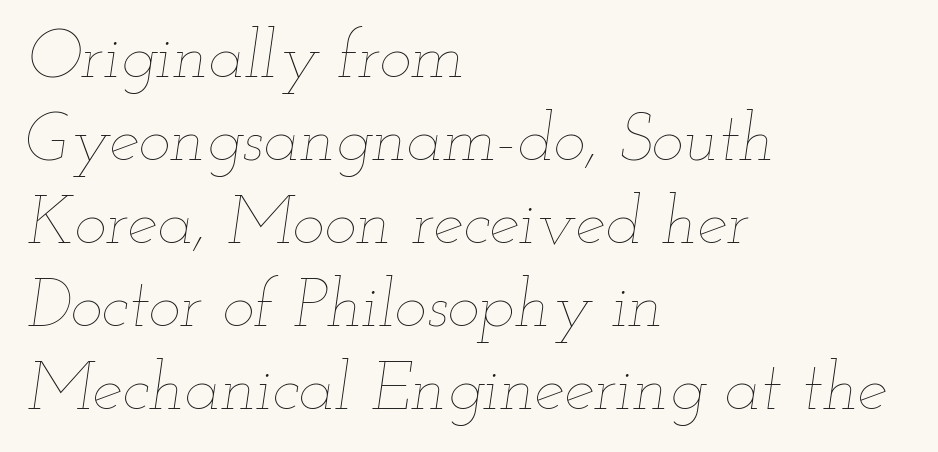
Each letter keeps its own natural width here, so spacing adapts to shape. The baseline area is clear. The text carries the slant typical of an italic or oblique font. The horizontal fit of the characters is conventional and even. This rendering uses left alignment, leaving the right contour irregular.
